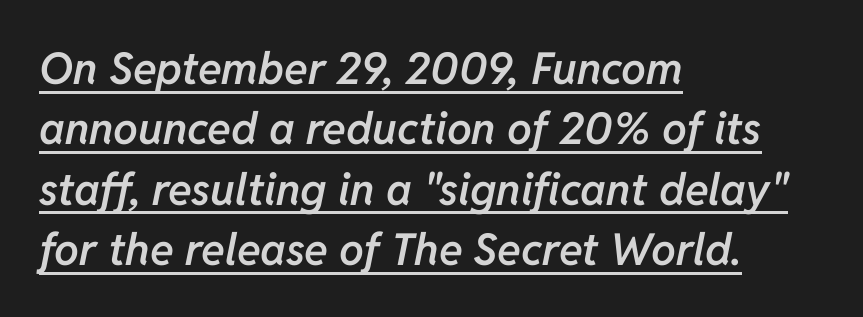
Q: Is the text bold? A: Semi-bold.
Q: Is the text italic (slanted)? A: Yes, it leans right by about 11 degrees.
Q: Is the text underlined? A: Yes.
Q: How is the paragraph aligned? A: Left-aligned.
Q: Is the spacing between letters normal or unusually wide? A: Normal.
Q: Is the spacing between lines tight, normal or loose? A: Normal.
Q: Width (condensed, normal, or wide)? A: Normal.
Q: Stroke contrast? A: Low.
Q: x-height? A: Medium.
Q: Monospaced? A: No.
